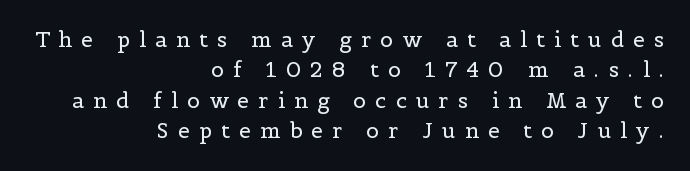
The image shows 21 px text type, upright; set right-aligned, normal line spacing (1.45x), unusually wide letter spacing (+0.44 em), not underlined.
